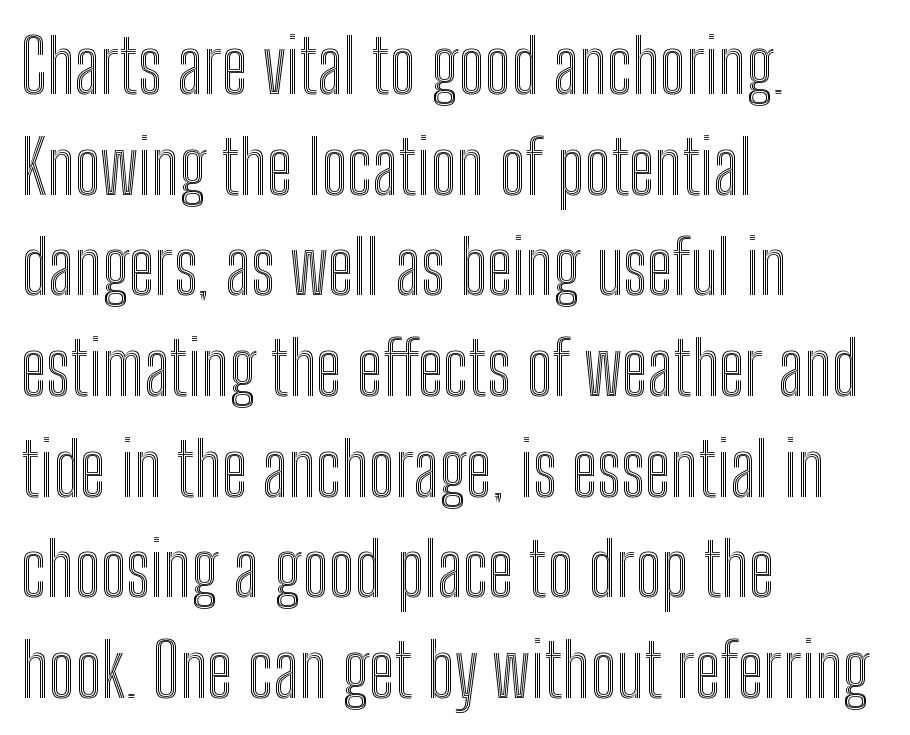
Q: Is the text italic (slanted)? A: No, it is upright.
Q: Is the text underlined? A: No.
Q: How is the paragraph aligned? A: Left-aligned.
Q: Is the spacing between letters normal or unusually wide? A: Normal.
Q: Is the spacing between lines tight, normal or loose? A: Normal.
Q: Width (condensed, normal, or wide)? A: Condensed.
Q: x-height? A: Medium.
Q: Monospaced? A: No.
